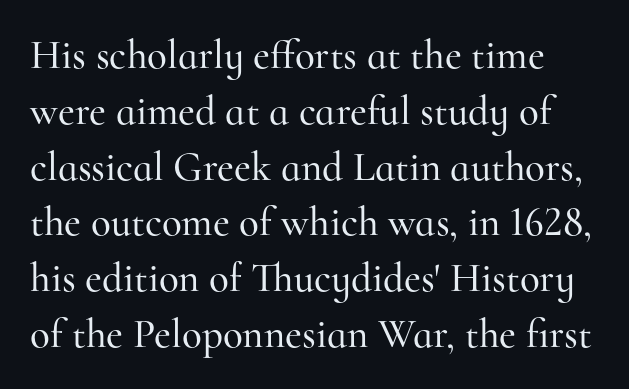
The image shows 41 px serif type, upright; set normal line spacing (1.36x), normal letter spacing, not underlined; high stroke contrast and a small x-height.
